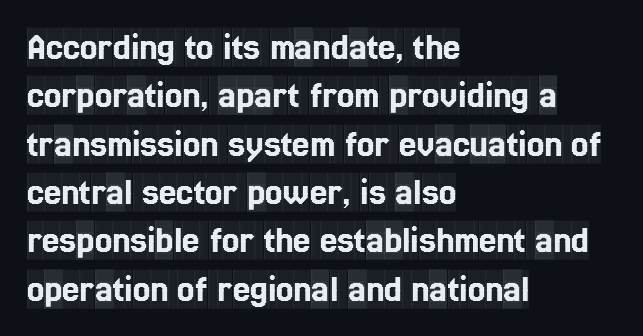
The image shows 39 px condensed serif type, upright; set left-aligned, line spacing 1.24x, normal letter spacing, not underlined; a large x-height.
